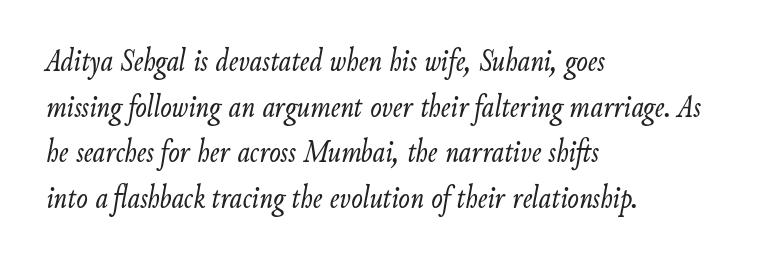
The image shows 34 px light, condensed type, italic (leaning right); set left-aligned, normal line spacing (1.34x), normal letter spacing, not underlined; low stroke contrast and a small x-height.
